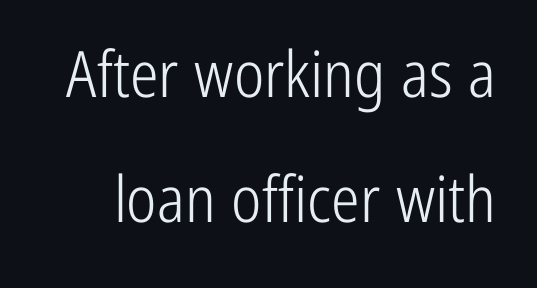
Nope, no serifs anywhere on these letters. Heft: none added — not bold. The type is set solid horizontally, with unmodified tracking. The type sits square on the baseline with zero lean. The space beneath each line is pristine and unruled.
